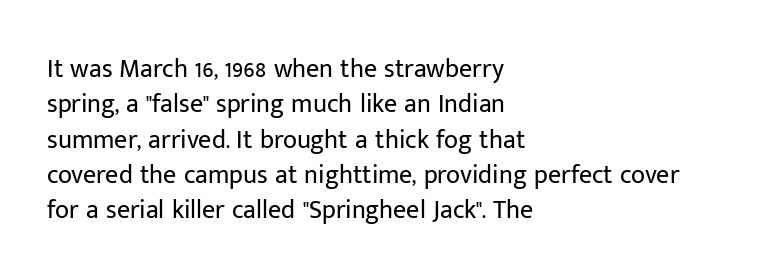
Vertically, the passage feels balanced, rows spaced as you'd expect. No italicization has been applied; the sample stays upright. A bare baseline throughout the passage. Think standard paragraph weight, or any step lighter than that.
